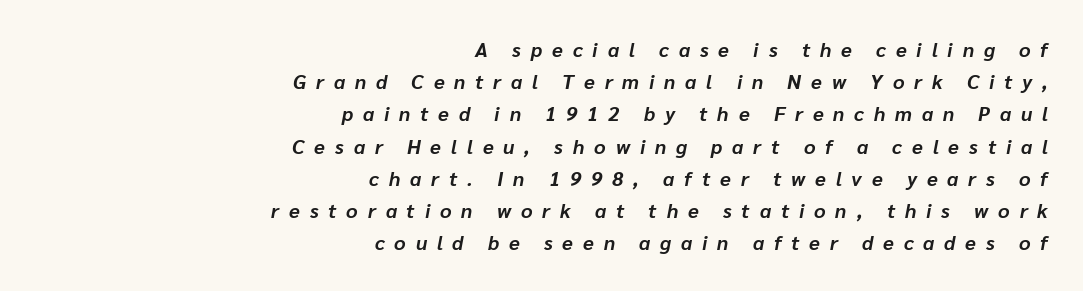
The image shows 20 px bold type, italic (leaning right); set right-aligned, normal line spacing (1.61x), unusually wide letter spacing (+0.49 em), not underlined.
